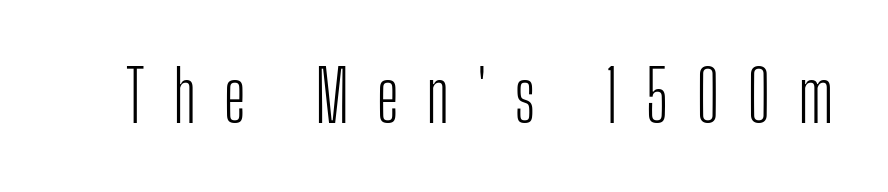
I'd call this a sans setting — the letters go barefoot. The strokes carry an ordinary text weight at most. Inter-character spacing is expanded well beyond the font's built-in metrics. The baseline area is clear. It's the straight-up-and-down kind of type.
